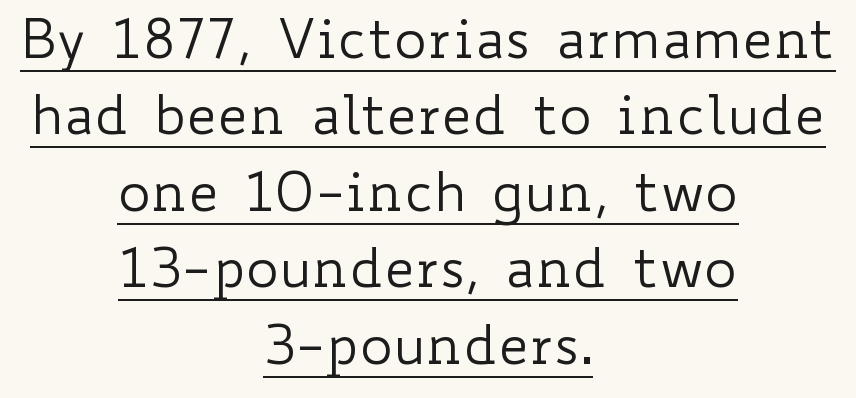
Q: Is the text bold? A: No.
Q: Is the text italic (slanted)? A: No, it is upright.
Q: Is the text underlined? A: Yes.
Q: How is the paragraph aligned? A: Centered.
Q: Is the spacing between letters normal or unusually wide? A: Normal.
Q: Is the spacing between lines tight, normal or loose? A: Normal.
Q: Width (condensed, normal, or wide)? A: Wide.
Q: Stroke contrast? A: Low.
Q: x-height? A: Small.
Q: Monospaced? A: No.
